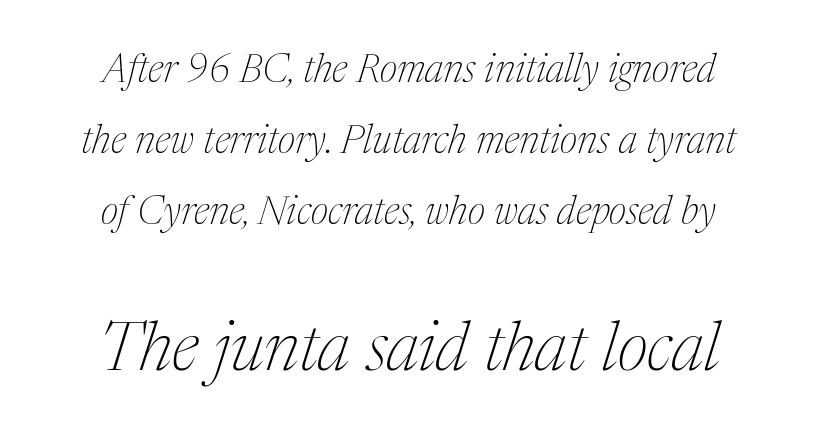
Q: Is the text bold? A: No.
Q: Is the text italic (slanted)? A: Yes, it leans right by about 17 degrees.
Q: Is the typeface a serif or a sans-serif typeface? A: Serif.
Q: Is the text underlined? A: No.
Q: Is the spacing between letters normal or unusually wide? A: Normal.
Q: Which block of text is set in a larger size, the first (top) or the second (bottom)? A: The second (bottom) one.
Q: Width (condensed, normal, or wide)? A: Normal.
Q: Stroke contrast? A: Medium.
Q: x-height? A: Medium.
Q: Monospaced? A: No.
